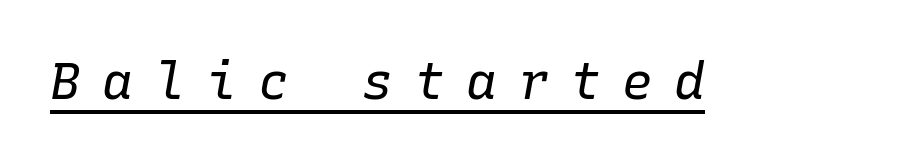
In terms of letterspacing, this is a distinctly airy, spread setting. The face looks like a standard text weight, possibly lighter. Posture: slanted. The words here are underlined. Monospaced: the letters line up in strict vertical columns.
